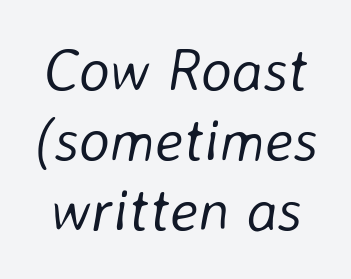
The image shows 59 px light type, italic (leaning right); set line spacing 1.19x, normal letter spacing, not underlined; low stroke contrast and a medium x-height.
